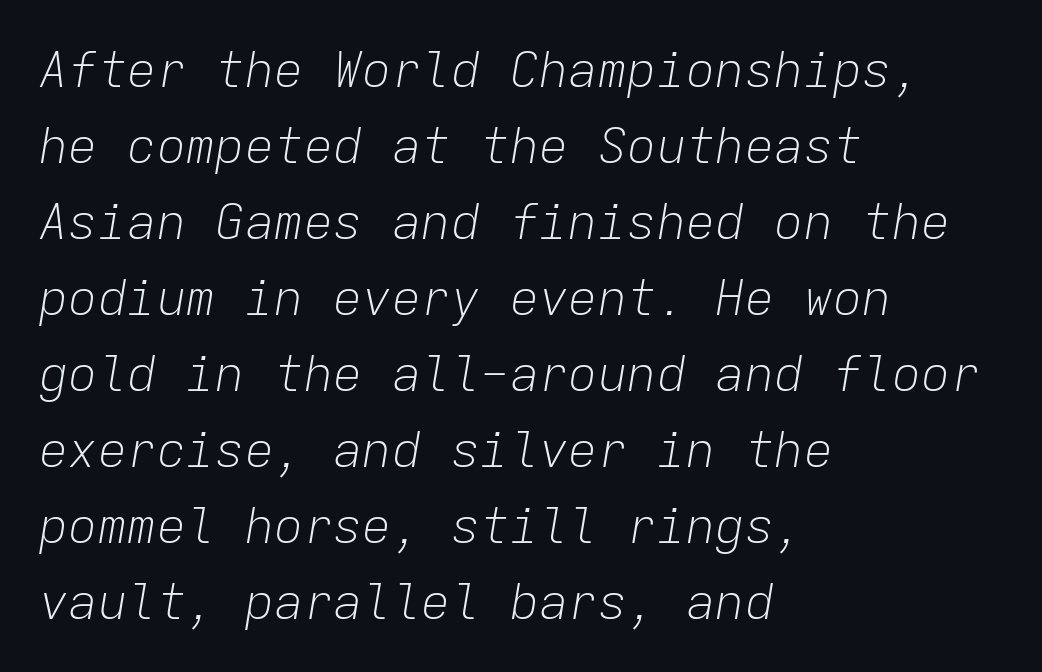
{"italic": "yes", "lean": "right", "slant_degrees": 9, "bold": "no", "weight": "light", "width": "normal", "stroke_contrast": "low", "x_height": "medium", "monospaced": "yes", "underline": "no", "align": "left", "line_spacing": "normal", "line_spacing_ratio": 1.55, "letter_spacing": "normal", "letter_spacing_em": 0.0, "glyph_px": 49}
